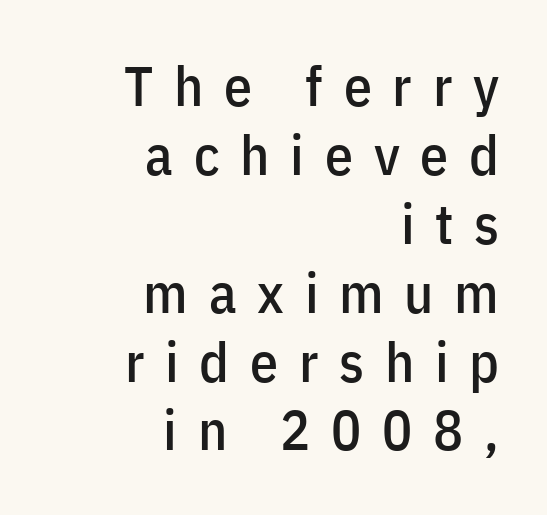
Q: Is the text italic (slanted)? A: No, it is upright.
Q: Is the typeface a serif or a sans-serif typeface? A: Sans-serif.
Q: Is the text underlined? A: No.
Q: How is the paragraph aligned? A: Right-aligned.
Q: Is the spacing between letters normal or unusually wide? A: Unusually wide.
Q: Width (condensed, normal, or wide)? A: Condensed.
Q: Stroke contrast? A: Low.
Q: x-height? A: Medium.
Q: Monospaced? A: No.
